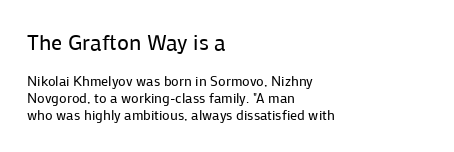
The image shows 22 px text type, upright; set left-aligned, line spacing 1.21x, normal letter spacing, not underlined; the first (top) block is 1.57x larger.
